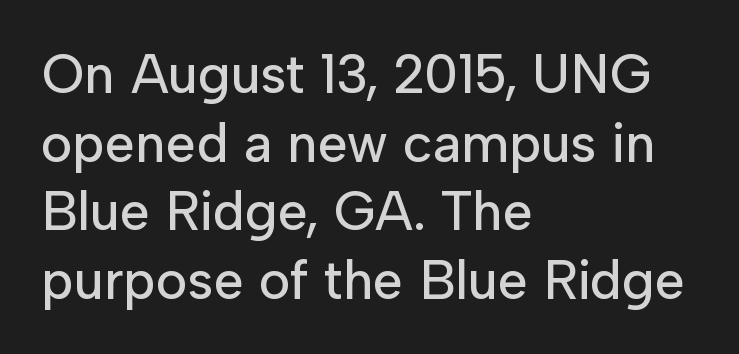
{"serif": "no", "italic": "no", "width": "normal", "stroke_contrast": "low", "x_height": "medium", "monospaced": "no", "underline": "no", "align": "left", "line_spacing": "normal", "line_spacing_ratio": 1.27, "letter_spacing": "normal", "letter_spacing_em": 0.0, "glyph_px": 54}
